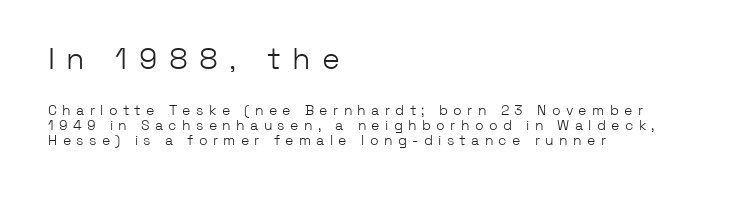
The image shows 30 px light sans-serif type, upright; set left-aligned, tight line spacing (1.09x), unusually wide letter spacing (+0.38 em), not underlined; the first (top) block is 2.14x larger; low stroke contrast and a medium x-height.
